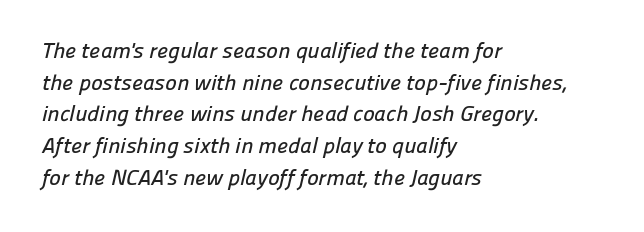
Typeset ragged right — the left edge is the straight one. In terms of letterspacing, this is plain default setting. Lines of text with bare space underneath. Horizontal bands of white between lines are of average thickness.
